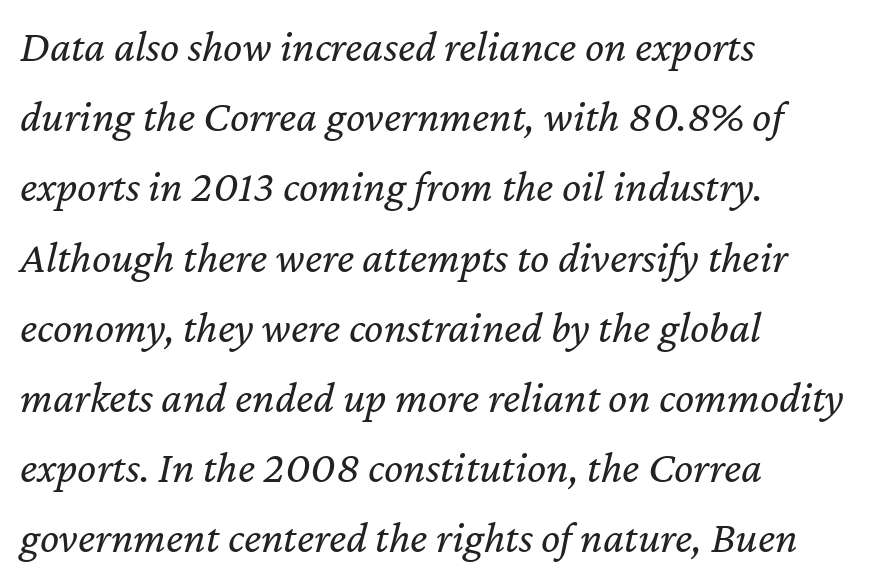
Leftover space on each line is placed entirely after the last word. This sample uses an oblique cut, with every glyph tilted off the vertical. There is no visible air inserted between adjacent glyphs. No chunkiness to these letters — they're not bold. Underlining? Definitely not there. A typesetter would call this leading conventional body-copy spacing.
